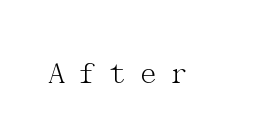
Q: Is the text bold? A: No.
Q: Is the text italic (slanted)? A: No, it is upright.
Q: Is the typeface a serif or a sans-serif typeface? A: Serif.
Q: Is the text underlined? A: No.
Q: Is the spacing between letters normal or unusually wide? A: Unusually wide.
Q: Width (condensed, normal, or wide)? A: Normal.
Q: Stroke contrast? A: Medium.
Q: x-height? A: Medium.
